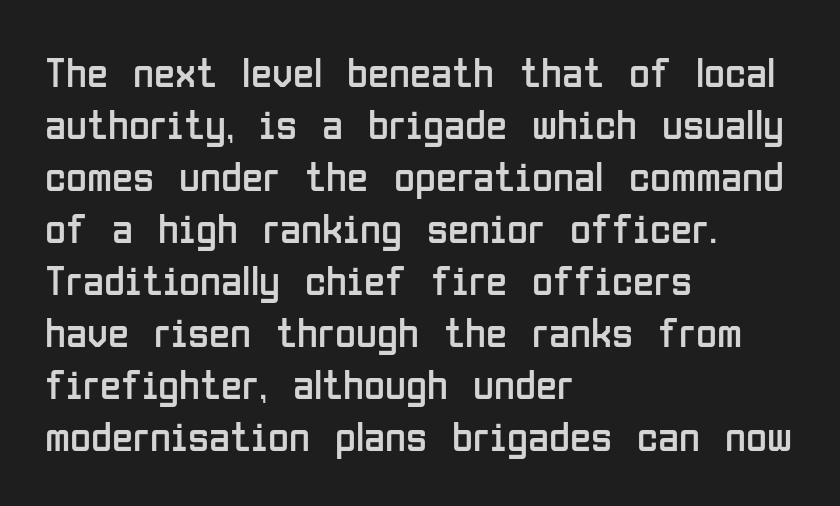
{"serif": "no", "italic": "no", "bold": "no", "weight": "regular", "width": "condensed", "stroke_contrast": "low", "x_height": "medium", "monospaced": "no", "underline": "no", "align": "left", "line_spacing_ratio": 1.21, "letter_spacing": "normal", "letter_spacing_em": 0.0, "glyph_px": 43}
